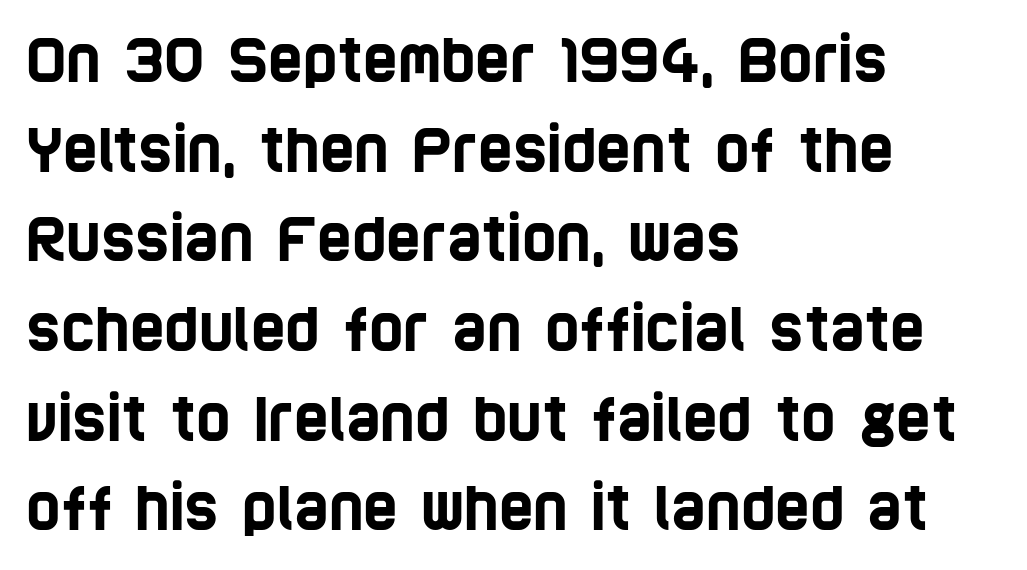
Decoration check: the copy has no underline. This rendering leaves character spacing at its baseline value. A typesetter would call this proportional, since set widths differ per character. This sample uses a sans-serif face. Does the leading feel generous? No, just average. One-word summary of the alignment: left.
